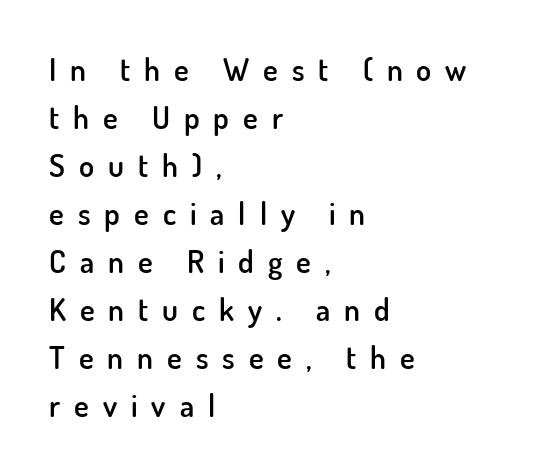
{"serif": "no", "italic": "no", "bold": "semi", "weight": "semibold", "width": "normal", "stroke_contrast": "low", "x_height": "small", "monospaced": "no", "underline": "no", "align": "left", "line_spacing": "normal", "line_spacing_ratio": 1.55, "letter_spacing": "wide", "letter_spacing_em": 0.45, "glyph_px": 31}
